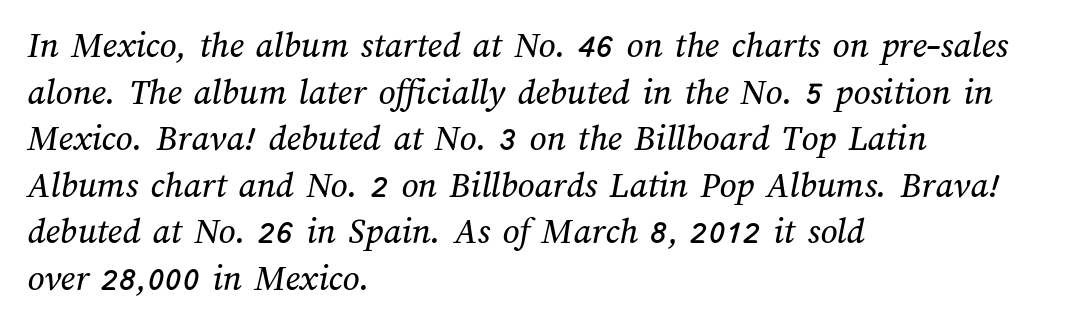
The lines in this sample share a left origin and differ only in where they stop. The leading is moderate, giving the passage an even texture. Looks like regular typesetting: each glyph gets only the width it needs. Check under the words: just untouched page. The line texture is even and compact thanks to regular tracking.
